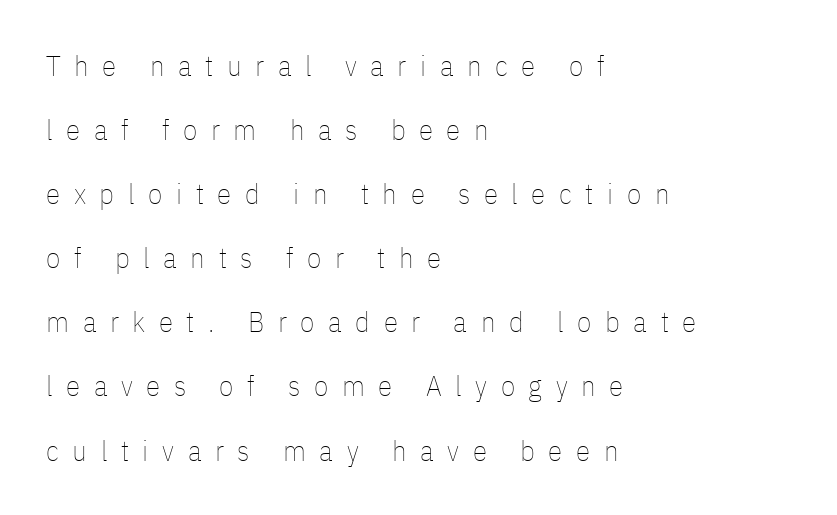
{"italic": "no", "bold": "no", "weight": "thin", "width": "condensed", "stroke_contrast": "low", "x_height": "medium", "monospaced": "no", "underline": "no", "align": "left", "line_spacing": "loose", "line_spacing_ratio": 2.21, "letter_spacing": "wide", "letter_spacing_em": 0.47, "glyph_px": 29}
